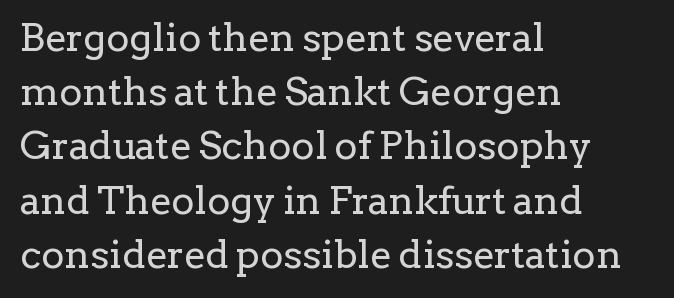
The string is rendered with underlining switched off. The horizontal fit of the characters is conventional and even. Compared with typical paragraphs, the rows here are spaced about the same. A serif font was chosen for this passage. The letters stand upright; this is a roman face. A typesetter would call this proportional, since set widths differ per character.
